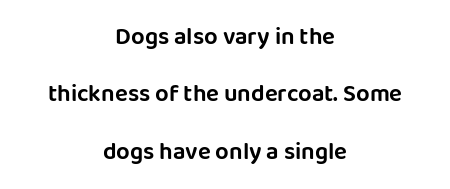
Italic: no, the glyphs are upright roman. Letter spacing: default. Descenders hang freely into open space. Honestly, the rows look like they've been pulled way apart.
